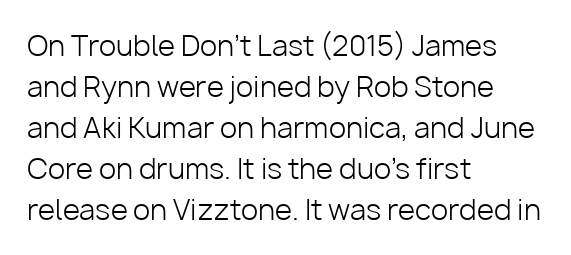
{"serif": "no", "italic": "no", "bold": "no", "weight": "light", "width": "normal", "stroke_contrast": "low", "x_height": "medium", "monospaced": "no", "underline": "no", "align": "left", "line_spacing": "normal", "line_spacing_ratio": 1.46, "letter_spacing": "normal", "letter_spacing_em": 0.0, "glyph_px": 28}
